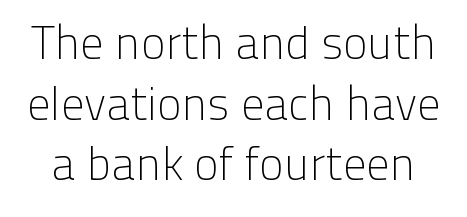
{"serif": "no", "italic": "no", "bold": "no", "weight": "light", "width": "normal", "stroke_contrast": "low", "x_height": "medium", "monospaced": "no", "underline": "no", "line_spacing": "normal", "line_spacing_ratio": 1.32, "letter_spacing": "normal", "letter_spacing_em": 0.0, "glyph_px": 46}
